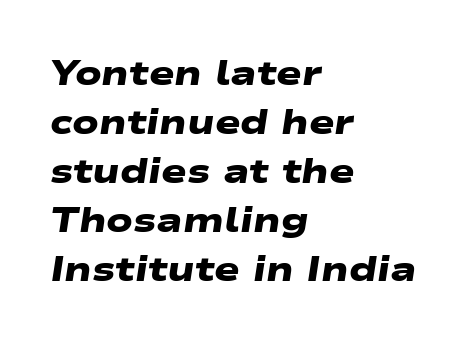
{"serif": "no", "bold": "yes", "weight": "heavy", "width": "wide", "stroke_contrast": "low", "x_height": "medium", "monospaced": "no", "underline": "no", "align": "left", "line_spacing": "normal", "line_spacing_ratio": 1.44, "letter_spacing": "normal", "letter_spacing_em": 0.0, "glyph_px": 34}
